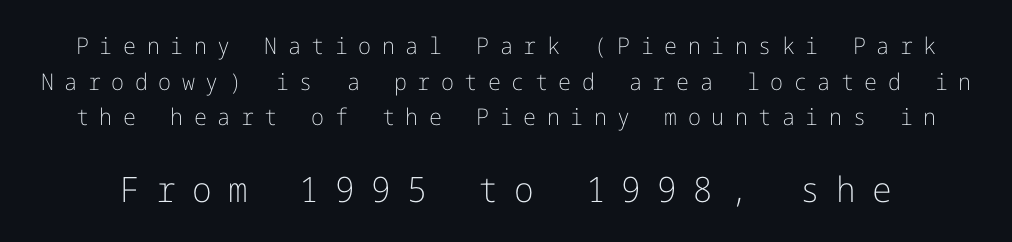
{"serif": "no", "italic": "no", "bold": "no", "weight": "light", "width": "normal", "stroke_contrast": "low", "x_height": "medium", "underline": "no", "line_spacing": "normal", "line_spacing_ratio": 1.55, "letter_spacing": "wide", "letter_spacing_em": 0.46, "larger_block": "second", "size_ratio": 1.52, "glyph_px": 35}
